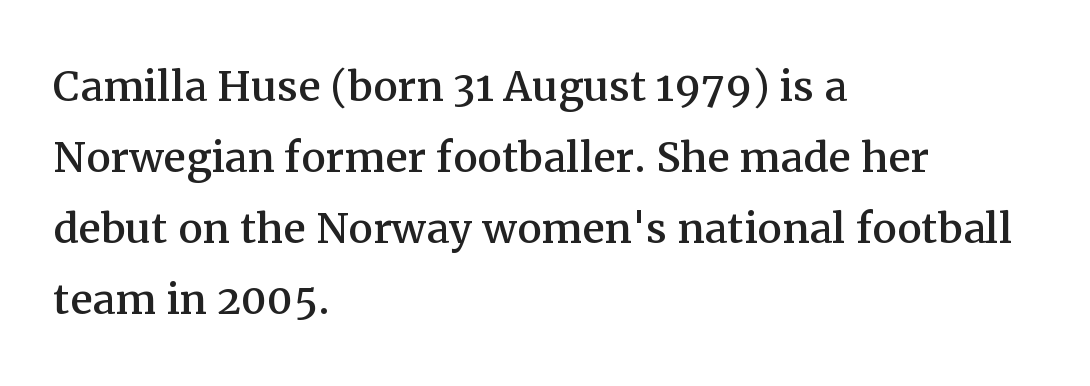
Has an underline been added? It has not. What kind of face is this? One with serifs. Nope, not italic — everything's standing straight. Students, note that the glyphs here touch the page at normal intervals.
